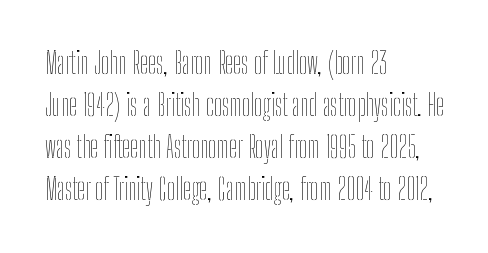
The image shows 29 px thin, condensed type, upright; set left-aligned, normal line spacing (1.45x), normal letter spacing, not underlined; low stroke contrast and a medium x-height.
